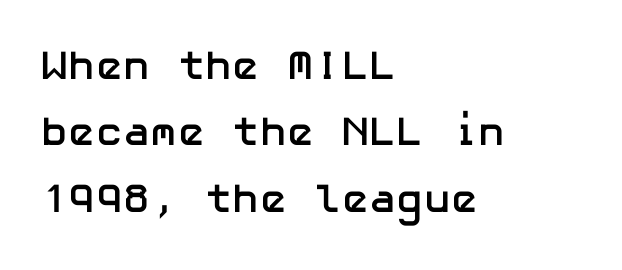
The image shows 41 px semibold sans-serif type, upright; set left-aligned, normal line spacing (1.62x), normal letter spacing, not underlined; low stroke contrast and a medium x-height.
